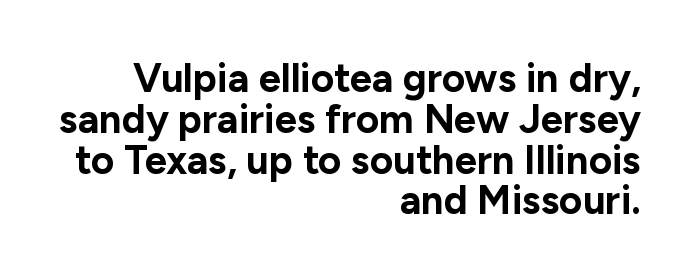
Q: Is the text bold? A: Yes.
Q: Is the text italic (slanted)? A: No, it is upright.
Q: Is the typeface a serif or a sans-serif typeface? A: Sans-serif.
Q: Is the text underlined? A: No.
Q: How is the paragraph aligned? A: Right-aligned.
Q: Is the spacing between letters normal or unusually wide? A: Normal.
Q: Is the spacing between lines tight, normal or loose? A: Tight.
Q: Width (condensed, normal, or wide)? A: Normal.
Q: Stroke contrast? A: Low.
Q: x-height? A: Medium.
Q: Monospaced? A: No.
